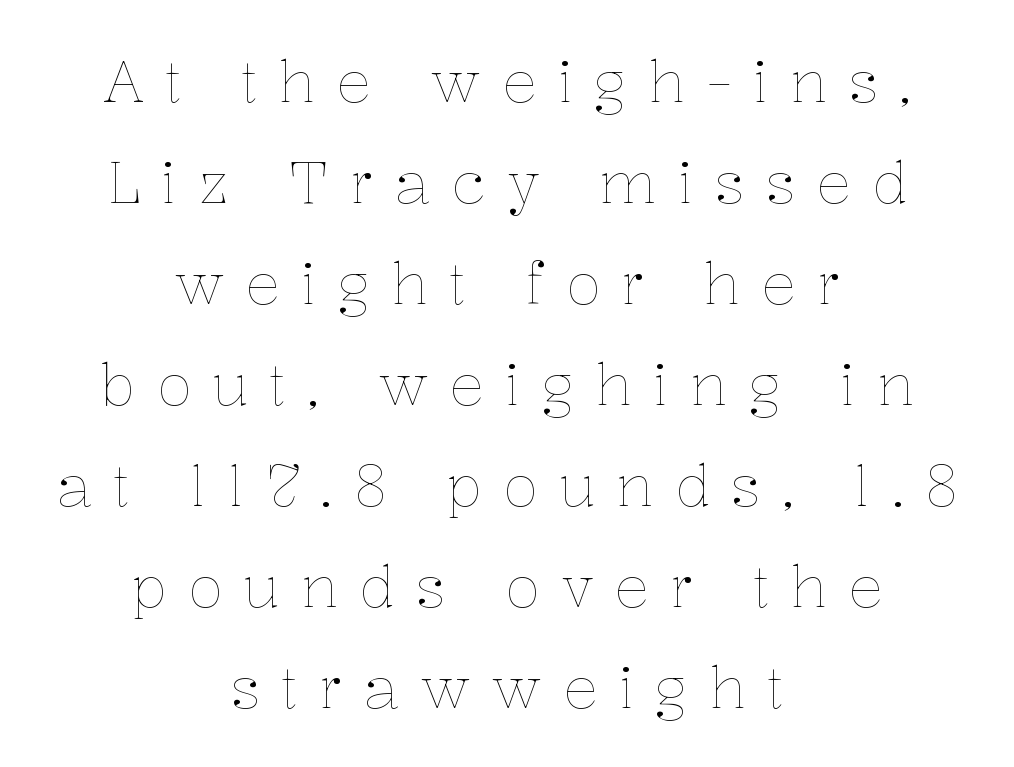
Q: Is the text bold? A: No.
Q: Is the text italic (slanted)? A: No, it is upright.
Q: Is the text underlined? A: No.
Q: How is the paragraph aligned? A: Centered.
Q: Is the spacing between letters normal or unusually wide? A: Unusually wide.
Q: Width (condensed, normal, or wide)? A: Normal.
Q: Stroke contrast? A: Low.
Q: x-height? A: Medium.
Q: Monospaced? A: No.
